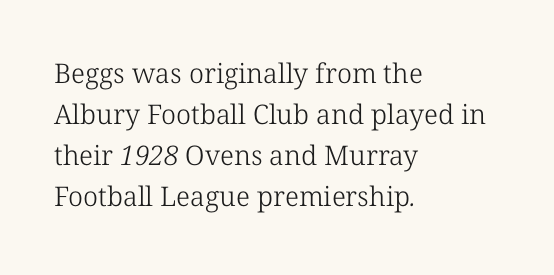
{"bold": "no", "underline": "no", "align": "left", "line_spacing": "normal", "line_spacing_ratio": 1.52, "letter_spacing": "normal", "letter_spacing_em": 0.0, "glyph_px": 27}
